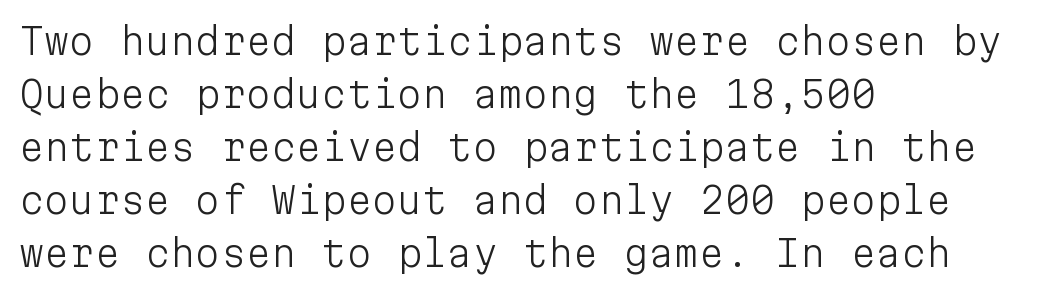
The type family on display is of the sans-serif kind. The passage shown is not bold in any degree. Each letter, wide or thin by design, is forced into the same width here. Reading down the block, your eye returns to a fixed left position each line.
